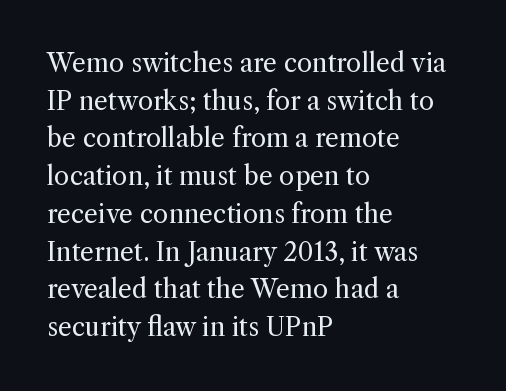
{"italic": "no", "bold": "no", "underline": "no", "align": "left", "line_spacing": "normal", "line_spacing_ratio": 1.51, "letter_spacing": "normal", "letter_spacing_em": 0.0, "glyph_px": 25}
